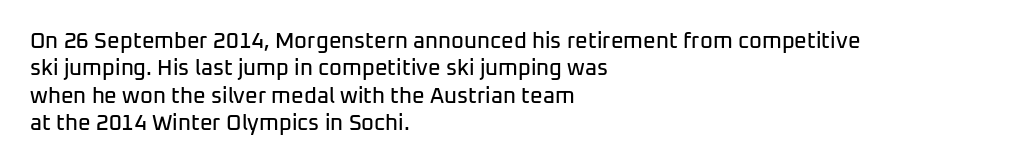
The image shows 22 px text type, upright; set left-aligned, normal line spacing (1.25x), normal letter spacing, not underlined.
